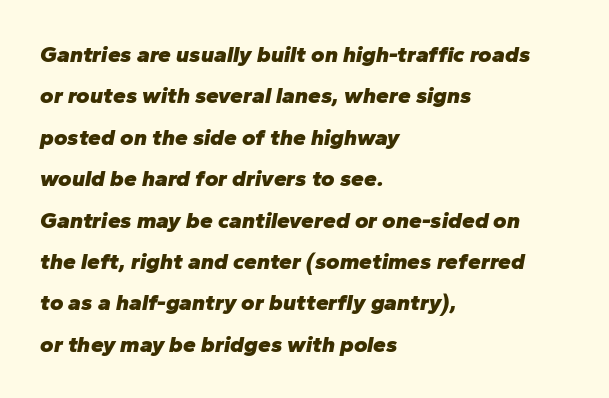
The image shows 23 px bold type, italic (leaning right); set left-aligned, line spacing 1.8x, normal letter spacing, not underlined.
